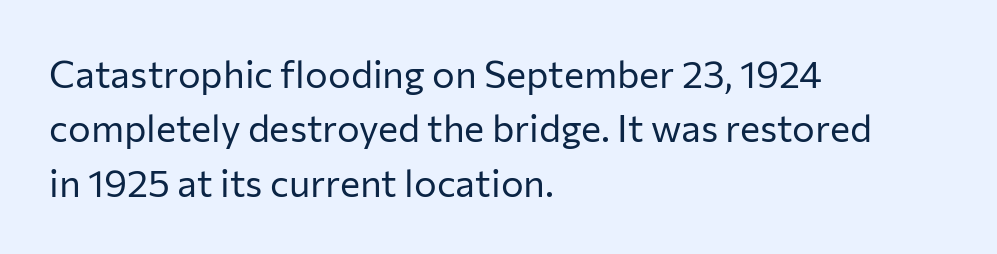
The image shows 38 px regular-weight sans-serif type, upright; set left-aligned, normal line spacing (1.43x), normal letter spacing, not underlined; low stroke contrast and a medium x-height.
